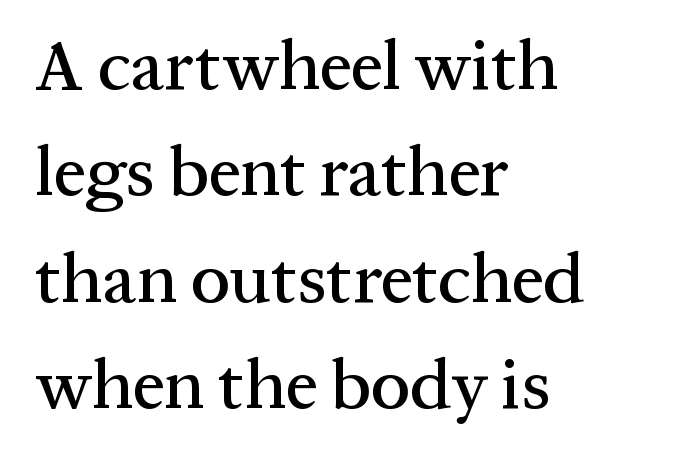
Q: Is the text italic (slanted)? A: No, it is upright.
Q: Is the typeface a serif or a sans-serif typeface? A: Serif.
Q: Is the text underlined? A: No.
Q: How is the paragraph aligned? A: Left-aligned.
Q: Is the spacing between letters normal or unusually wide? A: Normal.
Q: Is the spacing between lines tight, normal or loose? A: Normal.
Q: Width (condensed, normal, or wide)? A: Normal.
Q: Stroke contrast? A: Medium.
Q: x-height? A: Medium.
Q: Monospaced? A: No.
